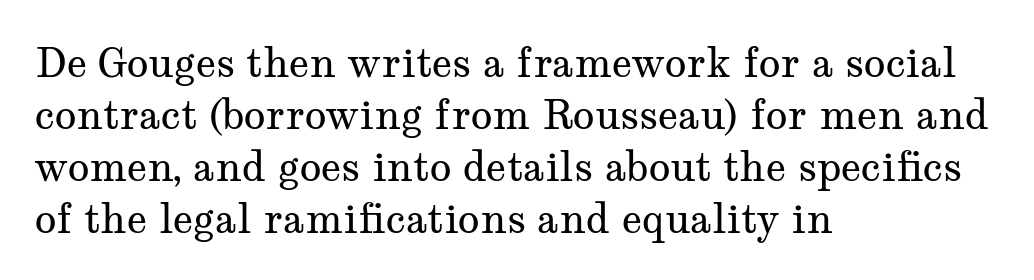
The image shows 40 px regular-weight, wide serif type, upright; set left-aligned, normal line spacing (1.3x), normal letter spacing, not underlined; medium stroke contrast and a medium x-height.
